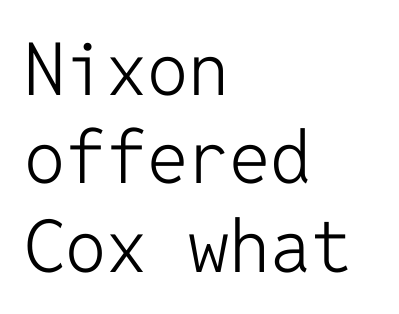
Ordinary non-slanted type is in use. Is this a heavy cut? Hardly; it is regular or lighter. Is the block centered? No — it sits flush against the left margin. Do the characters align in a grid? Yes, the font is monospaced. The foot of each line stays bare and open. Students, note that the glyphs here touch the page at normal intervals.
